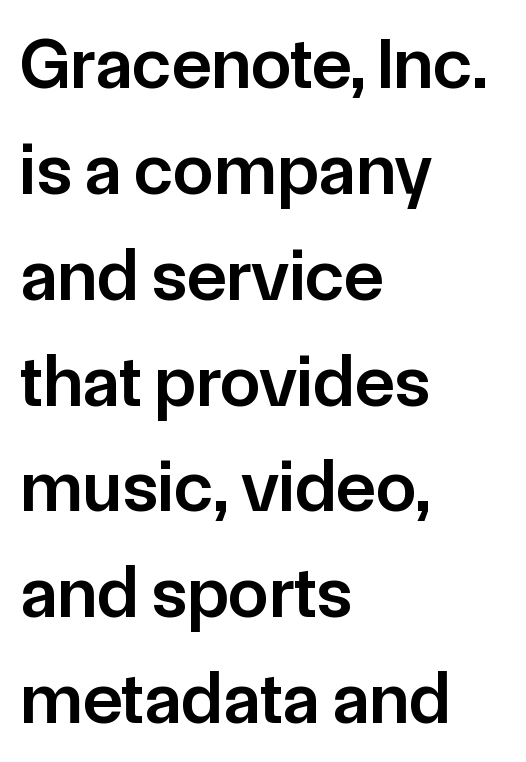
The image shows 73 px semibold sans-serif type, upright; set left-aligned, normal line spacing (1.45x), normal letter spacing, not underlined; low stroke contrast and a medium x-height.
